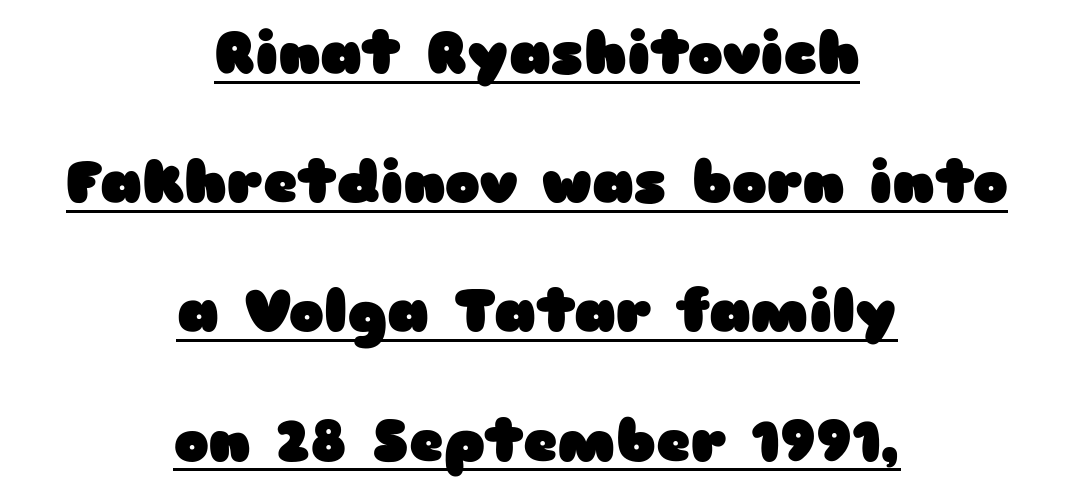
Q: Is the text bold? A: Yes.
Q: Is the text italic (slanted)? A: No, it is upright.
Q: Is the typeface a serif or a sans-serif typeface? A: Sans-serif.
Q: Is the text underlined? A: Yes.
Q: How is the paragraph aligned? A: Centered.
Q: Is the spacing between letters normal or unusually wide? A: Normal.
Q: Is the spacing between lines tight, normal or loose? A: Loose.
Q: Width (condensed, normal, or wide)? A: Wide.
Q: Stroke contrast? A: Low.
Q: x-height? A: Medium.
Q: Monospaced? A: No.
